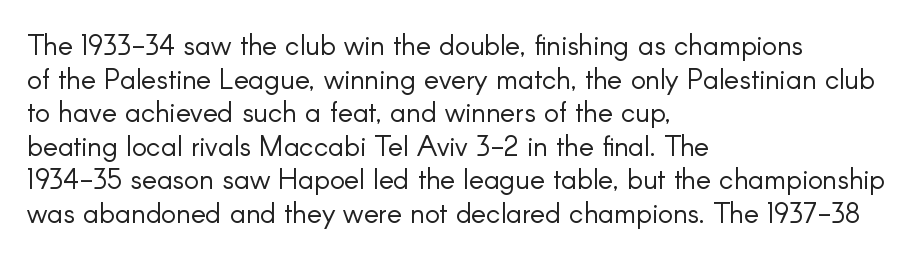
The image shows 28 px light sans-serif type, upright; set left-aligned, line spacing 1.2x, normal letter spacing, not underlined; low stroke contrast and a small x-height.
